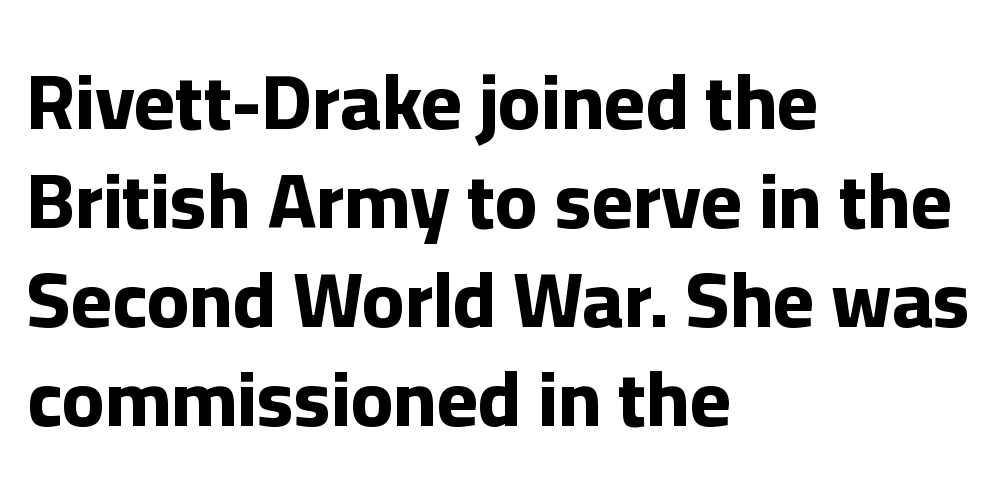
The image shows 78 px bold sans-serif type, upright; set left-aligned, normal line spacing (1.27x), normal letter spacing, not underlined; low stroke contrast and a medium x-height.
